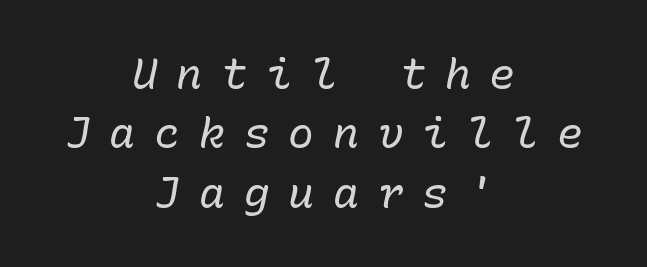
Q: Is the text bold? A: No.
Q: Is the text italic (slanted)? A: Yes, it leans right by about 10 degrees.
Q: Is the text underlined? A: No.
Q: How is the paragraph aligned? A: Centered.
Q: Is the spacing between letters normal or unusually wide? A: Unusually wide.
Q: Is the spacing between lines tight, normal or loose? A: Normal.
Q: Width (condensed, normal, or wide)? A: Normal.
Q: Stroke contrast? A: Low.
Q: x-height? A: Medium.
Q: Monospaced? A: Yes.
